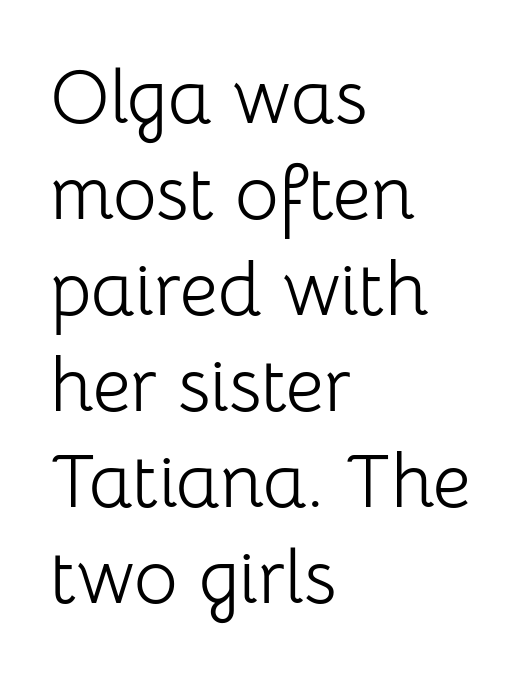
{"serif": "no", "italic": "no", "bold": "no", "weight": "light", "width": "normal", "stroke_contrast": "low", "x_height": "medium", "monospaced": "no", "underline": "no", "align": "left", "line_spacing": "normal", "line_spacing_ratio": 1.28, "letter_spacing": "normal", "letter_spacing_em": 0.0, "glyph_px": 75}
